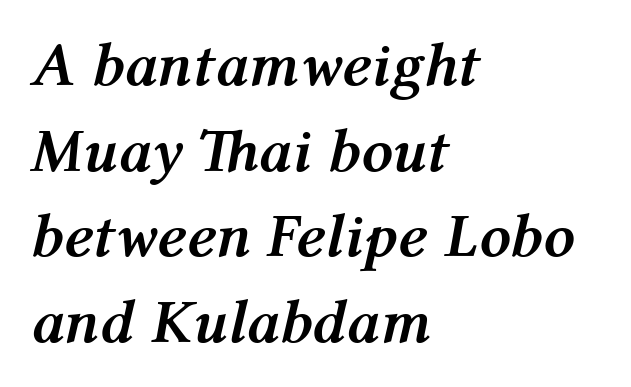
Observe the ordinary spacing: letters are neighbours, not strangers. Successive baselines arrive at the customary interval. Summary of weight: heavy, a full bold. Compared with a centered layout, this one pins lines to the left instead. Observe the lean: these are italic letterforms.
